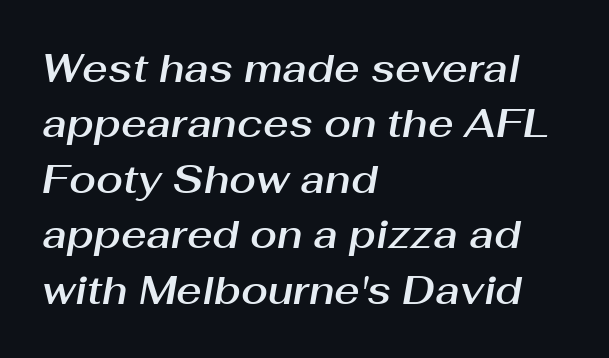
Q: Is the text italic (slanted)? A: Yes, it leans right by about 10 degrees.
Q: Is the text underlined? A: No.
Q: How is the paragraph aligned? A: Left-aligned.
Q: Is the spacing between letters normal or unusually wide? A: Normal.
Q: Is the spacing between lines tight, normal or loose? A: Normal.
Q: Width (condensed, normal, or wide)? A: Normal.
Q: Stroke contrast? A: Medium.
Q: x-height? A: Medium.
Q: Monospaced? A: No.
